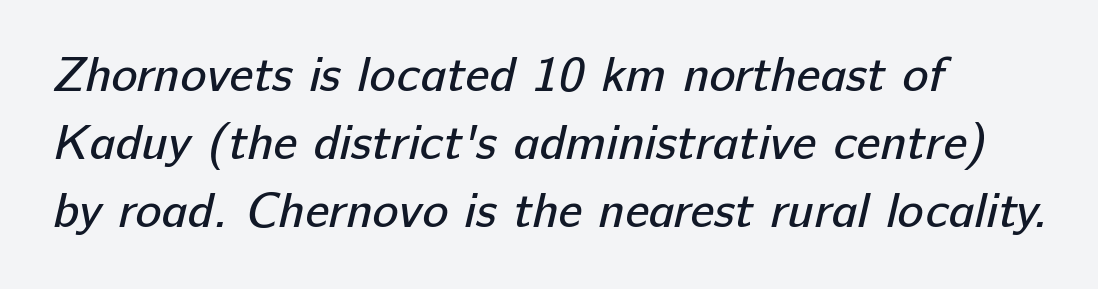
Q: Is the text bold? A: No.
Q: Is the typeface a serif or a sans-serif typeface? A: Sans-serif.
Q: Is the text underlined? A: No.
Q: How is the paragraph aligned? A: Left-aligned.
Q: Is the spacing between letters normal or unusually wide? A: Normal.
Q: Is the spacing between lines tight, normal or loose? A: Normal.
Q: Width (condensed, normal, or wide)? A: Normal.
Q: Stroke contrast? A: Low.
Q: x-height? A: Medium.
Q: Monospaced? A: No.
